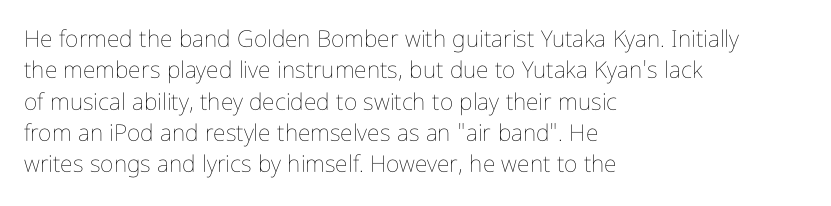
The image shows 23 px text type, upright; set left-aligned, normal line spacing (1.36x), normal letter spacing, not underlined.
